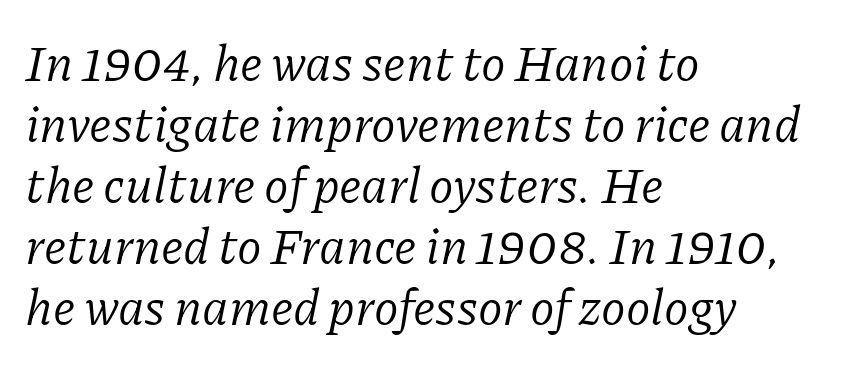
The image shows 50 px regular-weight serif type, italic (leaning right); set left-aligned, line spacing 1.22x, normal letter spacing, not underlined; low stroke contrast and a medium x-height.
